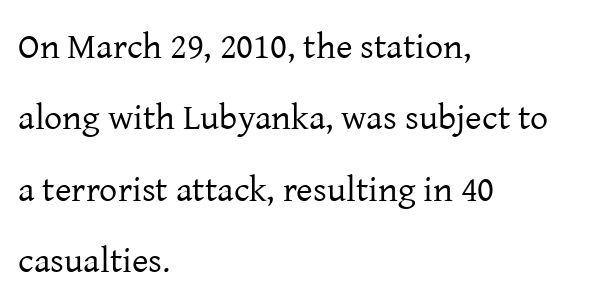
The image shows 36 px regular-weight serif type, upright; set left-aligned, loose line spacing (1.98x), normal letter spacing, not underlined; low stroke contrast and a medium x-height.
